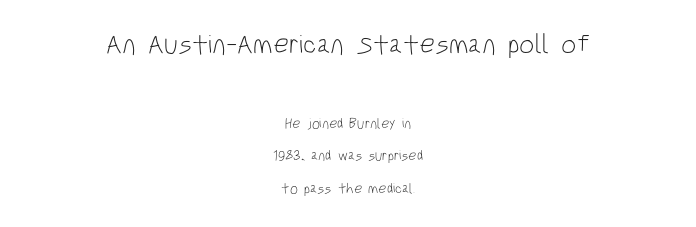
Q: Is the text bold? A: No.
Q: Is the text italic (slanted)? A: No, it is upright.
Q: Is the text underlined? A: No.
Q: How is the paragraph aligned? A: Centered.
Q: Is the spacing between letters normal or unusually wide? A: Normal.
Q: Is the spacing between lines tight, normal or loose? A: Loose.
Q: Which block of text is set in a larger size, the first (top) or the second (bottom)? A: The first (top) one.
